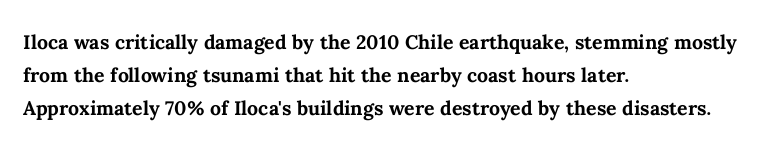
The leading is moderate, giving the passage an even texture. A dark, heavy texture on the line: the type is bold. Descenders hang freely into open space. Letter spacing: default. Notice how the passage keeps a crisp vertical edge on the left only. This is roman type, the default non-slanted kind.
